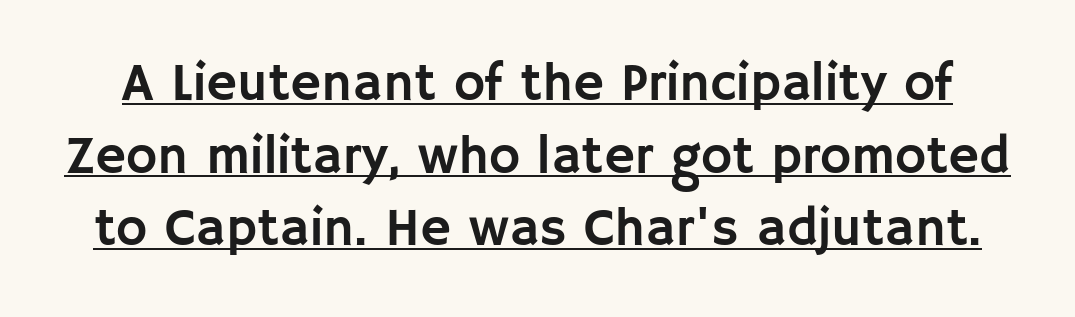
Q: Is the text italic (slanted)? A: No, it is upright.
Q: Is the typeface a serif or a sans-serif typeface? A: Sans-serif.
Q: Is the text underlined? A: Yes.
Q: Is the spacing between letters normal or unusually wide? A: Normal.
Q: Is the spacing between lines tight, normal or loose? A: Normal.
Q: Width (condensed, normal, or wide)? A: Normal.
Q: Stroke contrast? A: Low.
Q: x-height? A: Large.
Q: Monospaced? A: No.
